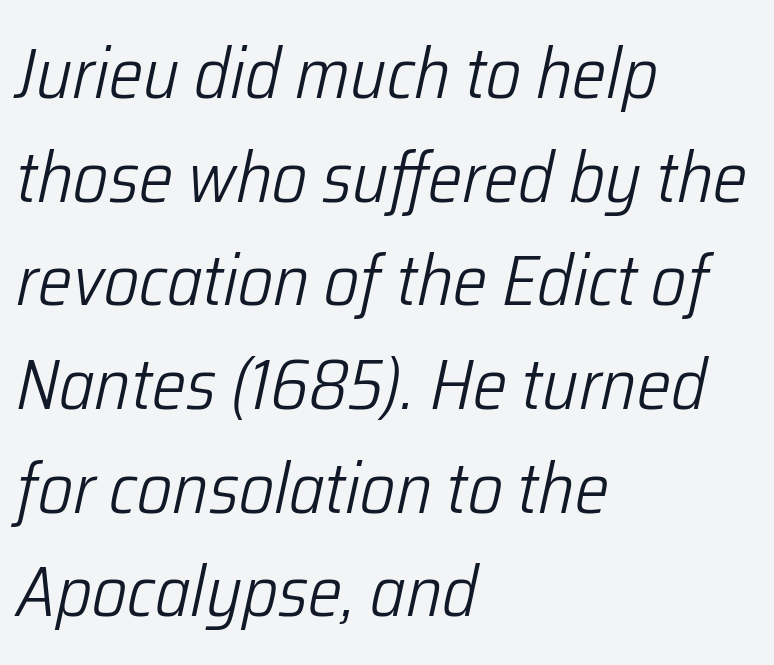
Q: Is the text bold? A: No.
Q: Is the text italic (slanted)? A: Yes, it leans right by about 12 degrees.
Q: Is the text underlined? A: No.
Q: How is the paragraph aligned? A: Left-aligned.
Q: Is the spacing between letters normal or unusually wide? A: Normal.
Q: Is the spacing between lines tight, normal or loose? A: Normal.
Q: Width (condensed, normal, or wide)? A: Condensed.
Q: Stroke contrast? A: Low.
Q: x-height? A: Medium.
Q: Monospaced? A: No.
